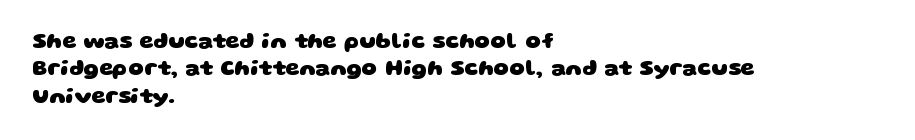
The lines sit at an ordinary, default distance from one another. Has an underline been added? It has not. As a designer I'd log this as weight 700, bold. Reading down the block, your eye returns to a fixed left position each line. Nobody touched the tracking dial on this one.
